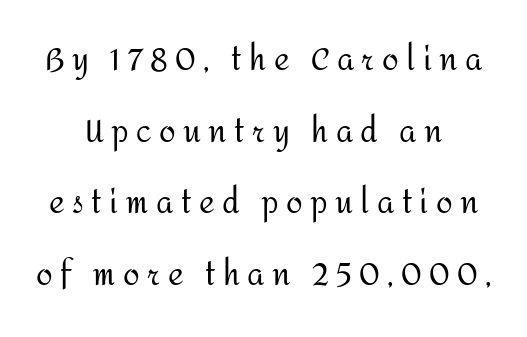
{"serif": "no", "italic": "no", "bold": "no", "weight": "regular", "width": "normal", "stroke_contrast": "medium", "x_height": "medium", "monospaced": "no", "underline": "no", "line_spacing": "loose", "line_spacing_ratio": 2.39, "letter_spacing": "wide", "letter_spacing_em": 0.25, "glyph_px": 30}
